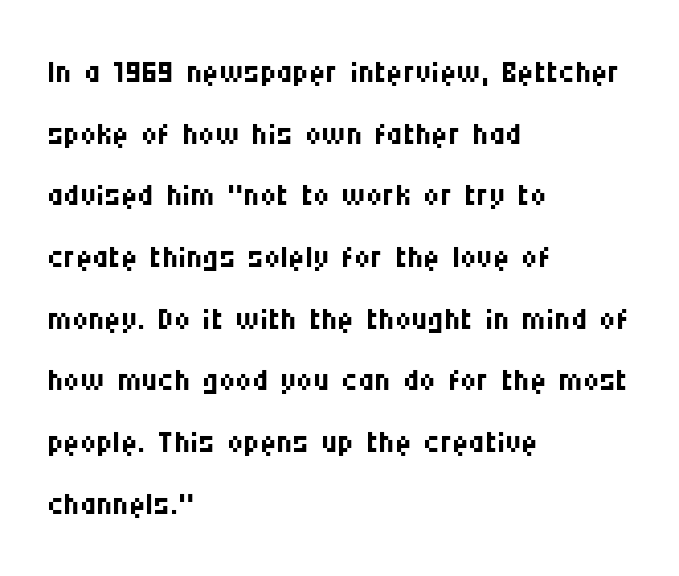
{"serif": "no", "italic": "no", "bold": "no", "weight": "regular", "width": "condensed", "stroke_contrast": "medium", "x_height": "large", "monospaced": "no", "underline": "no", "align": "left", "line_spacing": "normal", "line_spacing_ratio": 1.37, "letter_spacing": "normal", "letter_spacing_em": 0.0, "glyph_px": 45}
